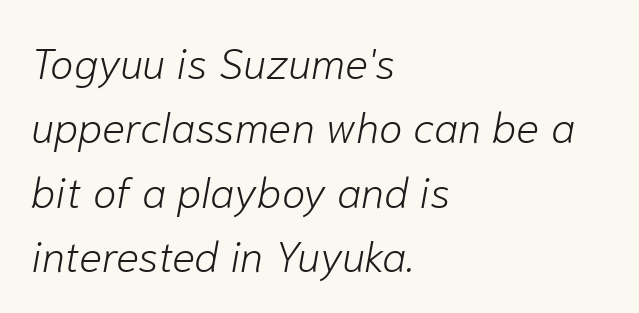
The image shows 43 px light type, italic (leaning right); set left-aligned, normal line spacing (1.5x), normal letter spacing, not underlined; low stroke contrast and a medium x-height.
